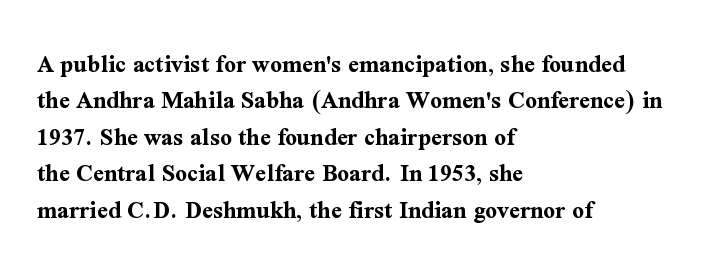
Q: Is the text bold? A: Yes.
Q: Is the text italic (slanted)? A: No, it is upright.
Q: Is the text underlined? A: No.
Q: How is the paragraph aligned? A: Left-aligned.
Q: Is the spacing between letters normal or unusually wide? A: Normal.
Q: Is the spacing between lines tight, normal or loose? A: Normal.
